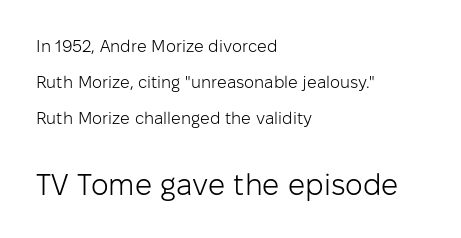
Q: Is the text bold? A: No.
Q: Is the text italic (slanted)? A: No, it is upright.
Q: Is the typeface a serif or a sans-serif typeface? A: Sans-serif.
Q: Is the text underlined? A: No.
Q: How is the paragraph aligned? A: Left-aligned.
Q: Is the spacing between letters normal or unusually wide? A: Normal.
Q: Is the spacing between lines tight, normal or loose? A: Loose.
Q: Which block of text is set in a larger size, the first (top) or the second (bottom)? A: The second (bottom) one.
Q: Width (condensed, normal, or wide)? A: Normal.
Q: Stroke contrast? A: Low.
Q: x-height? A: Medium.
Q: Monospaced? A: No.
